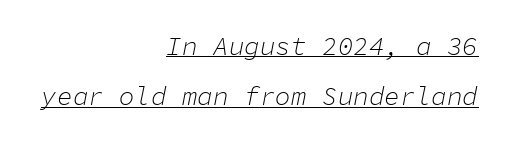
The image shows 26 px text type, italic (leaning right); set right-aligned, loose line spacing (1.93x), normal letter spacing, underlined.
